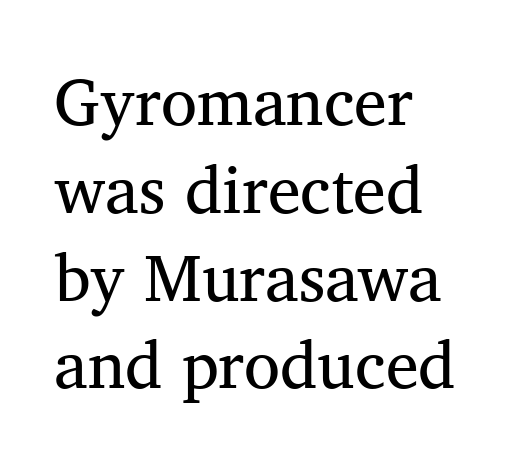
The image shows 66 px regular-weight serif type, upright; set left-aligned, normal line spacing (1.33x), normal letter spacing, not underlined; medium stroke contrast and a medium x-height.
